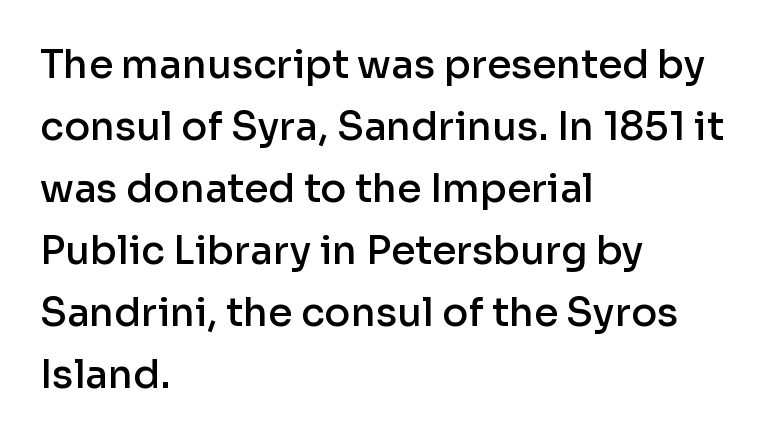
Tracking value appears to be zero — textbook default spacing. Underlining? Definitely not there. Style check: upright. Reading down the block, your eye returns to a fixed left position each line.
